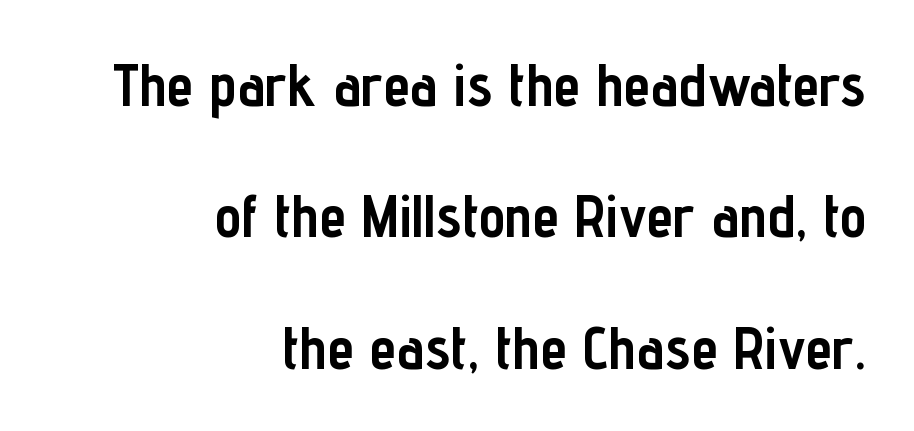
The image shows 60 px semibold, condensed sans-serif type, upright; set right-aligned, loose line spacing (2.19x), normal letter spacing, not underlined; low stroke contrast and a medium x-height.
